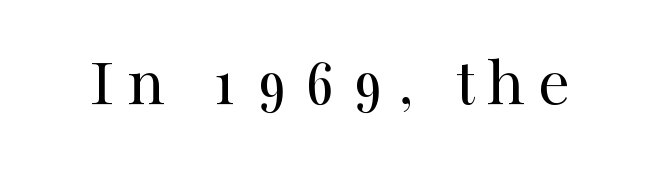
{"serif": "yes", "italic": "no", "bold": "no", "weight": "regular", "width": "normal", "stroke_contrast": "high", "x_height": "medium", "monospaced": "no", "underline": "no", "glyph_px": 73}
